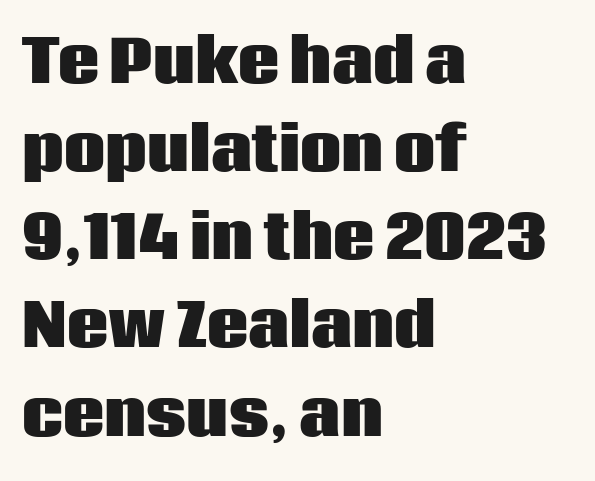
Reading down the block, your eye returns to a fixed left position each line. Is there any slant? The stems are plumb. Serifs: no, the terminals of the letterforms are clean. Think of a printed novel: that variable character pitch is what you see here.
